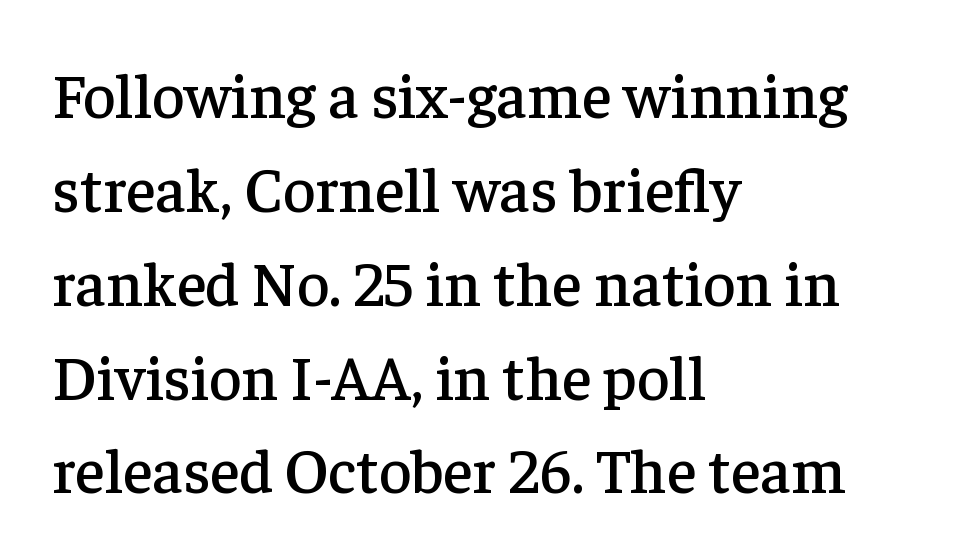
{"serif": "yes", "italic": "no", "width": "normal", "stroke_contrast": "low", "x_height": "medium", "monospaced": "no", "underline": "no", "align": "left", "line_spacing": "normal", "line_spacing_ratio": 1.49, "letter_spacing": "normal", "letter_spacing_em": 0.0, "glyph_px": 63}
